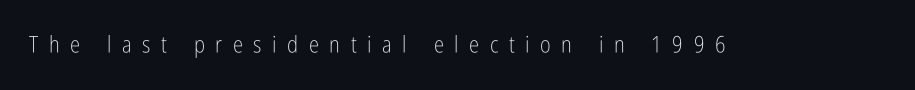
{"italic": "no", "bold": "no", "underline": "no", "letter_spacing": "wide", "letter_spacing_em": 0.46, "glyph_px": 23}
